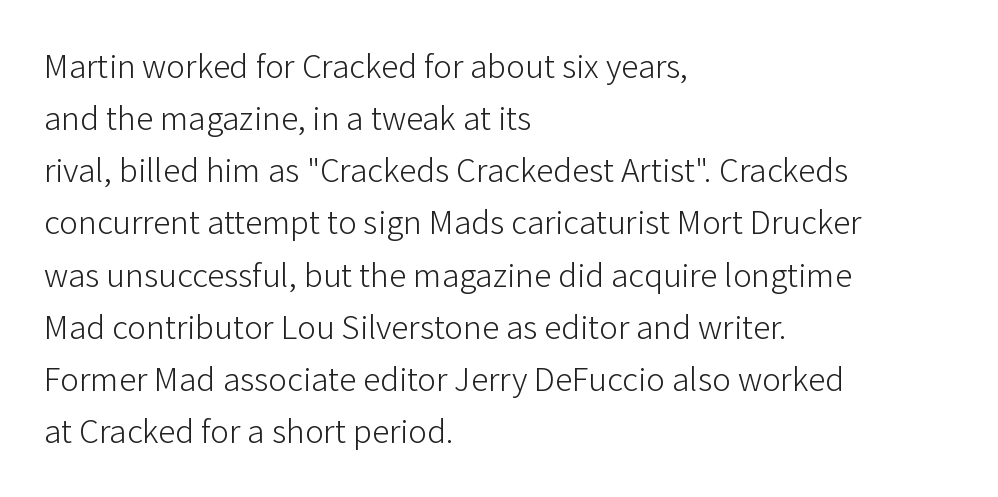
Q: Is the text bold? A: No.
Q: Is the text italic (slanted)? A: No, it is upright.
Q: Is the typeface a serif or a sans-serif typeface? A: Sans-serif.
Q: Is the text underlined? A: No.
Q: How is the paragraph aligned? A: Left-aligned.
Q: Is the spacing between letters normal or unusually wide? A: Normal.
Q: Is the spacing between lines tight, normal or loose? A: Normal.
Q: Width (condensed, normal, or wide)? A: Normal.
Q: Stroke contrast? A: Low.
Q: x-height? A: Medium.
Q: Monospaced? A: No.
